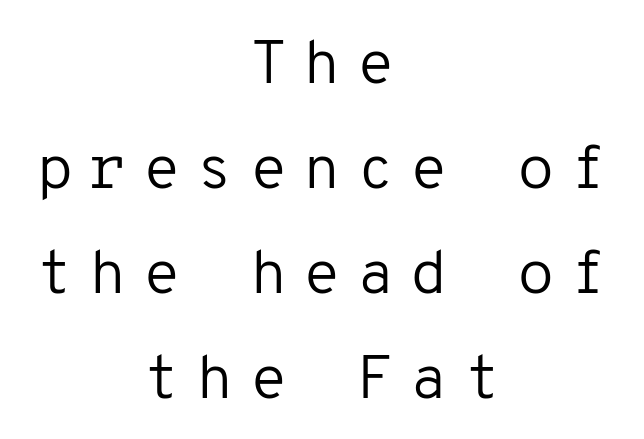
Q: Is the text bold? A: No.
Q: Is the text italic (slanted)? A: No, it is upright.
Q: Is the typeface a serif or a sans-serif typeface? A: Sans-serif.
Q: Is the text underlined? A: No.
Q: How is the paragraph aligned? A: Centered.
Q: Is the spacing between letters normal or unusually wide? A: Unusually wide.
Q: Width (condensed, normal, or wide)? A: Normal.
Q: Stroke contrast? A: Low.
Q: x-height? A: Medium.
Q: Monospaced? A: Yes.
